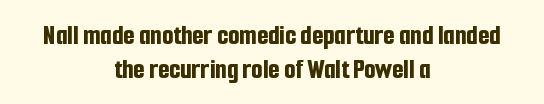
Q: Is the text bold? A: Yes.
Q: Is the text italic (slanted)? A: No, it is upright.
Q: Is the typeface a serif or a sans-serif typeface? A: Sans-serif.
Q: Is the text underlined? A: No.
Q: How is the paragraph aligned? A: Centered.
Q: Is the spacing between letters normal or unusually wide? A: Normal.
Q: Width (condensed, normal, or wide)? A: Condensed.
Q: Stroke contrast? A: Low.
Q: x-height? A: Medium.
Q: Monospaced? A: No.
